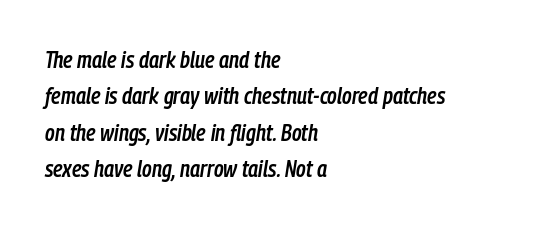
Weight check: semibold — heavier than regular, not quite bold. The passage shown has conventional tracking throughout. Words float on clear page, feet unadorned. Designer's note — italics engaged. Horizontally, the lines are justified to the leading edge only. Horizontal bands of white between lines are of average thickness.
